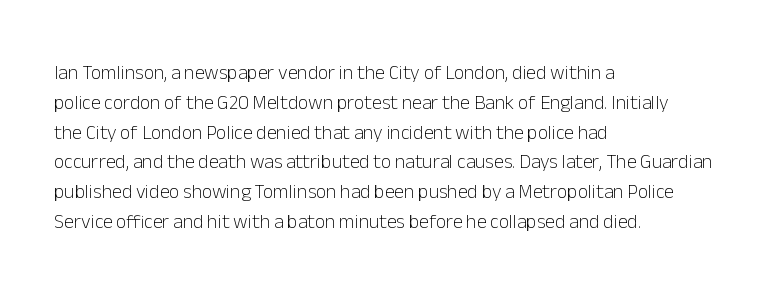
Q: Is the text bold? A: No.
Q: Is the text italic (slanted)? A: No, it is upright.
Q: Is the text underlined? A: No.
Q: How is the paragraph aligned? A: Left-aligned.
Q: Is the spacing between letters normal or unusually wide? A: Normal.
Q: Is the spacing between lines tight, normal or loose? A: Normal.
